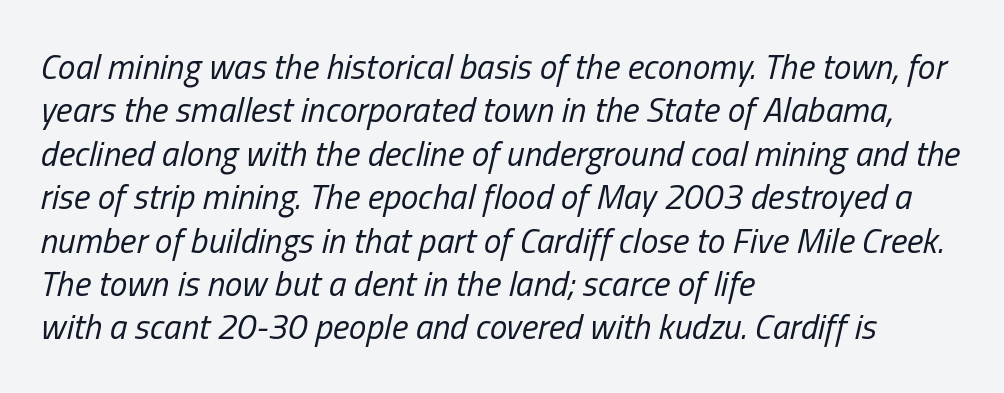
The image shows 35 px regular-weight, condensed type, italic (leaning right); set left-aligned, line spacing 1.24x, normal letter spacing, not underlined; low stroke contrast and a medium x-height.
